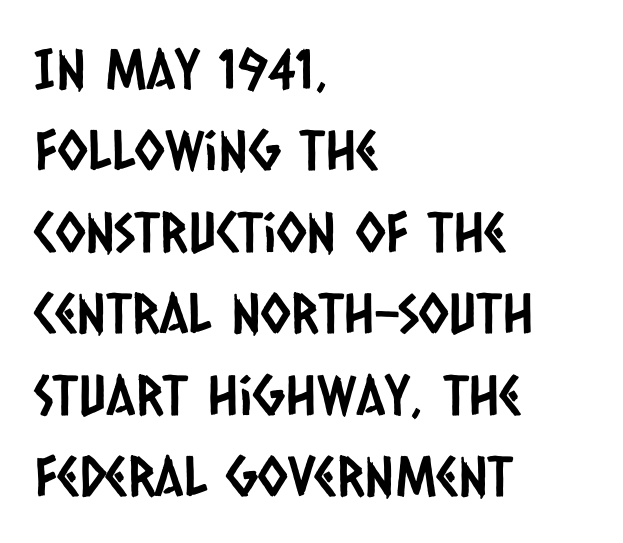
The image shows 55 px condensed sans-serif type; set left-aligned, normal line spacing (1.48x), normal letter spacing, not underlined; low stroke contrast and a large x-height.
